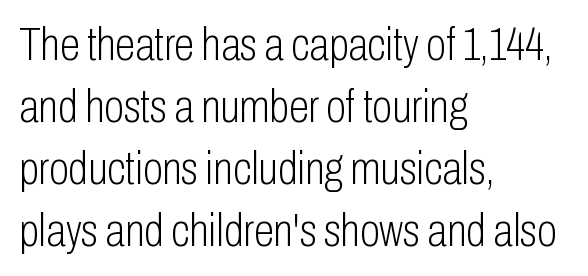
Q: Is the text bold? A: No.
Q: Is the text italic (slanted)? A: No, it is upright.
Q: Is the typeface a serif or a sans-serif typeface? A: Sans-serif.
Q: Is the text underlined? A: No.
Q: How is the paragraph aligned? A: Left-aligned.
Q: Is the spacing between letters normal or unusually wide? A: Normal.
Q: Is the spacing between lines tight, normal or loose? A: Normal.
Q: Width (condensed, normal, or wide)? A: Condensed.
Q: Stroke contrast? A: Low.
Q: x-height? A: Medium.
Q: Monospaced? A: No.
